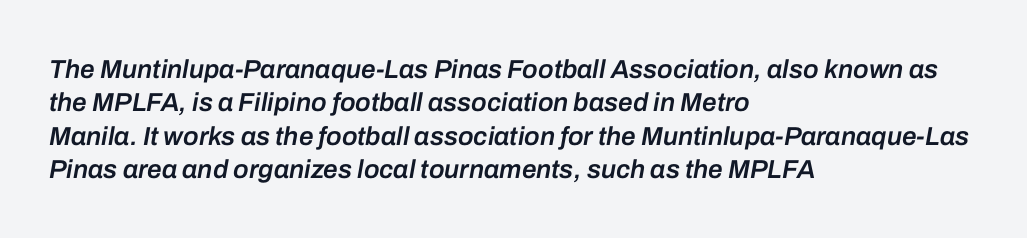
{"italic": "yes", "lean": "right", "slant_degrees": 10, "bold": "semi", "underline": "no", "align": "left", "line_spacing": "normal", "line_spacing_ratio": 1.28, "letter_spacing": "normal", "letter_spacing_em": 0.0, "glyph_px": 26}
